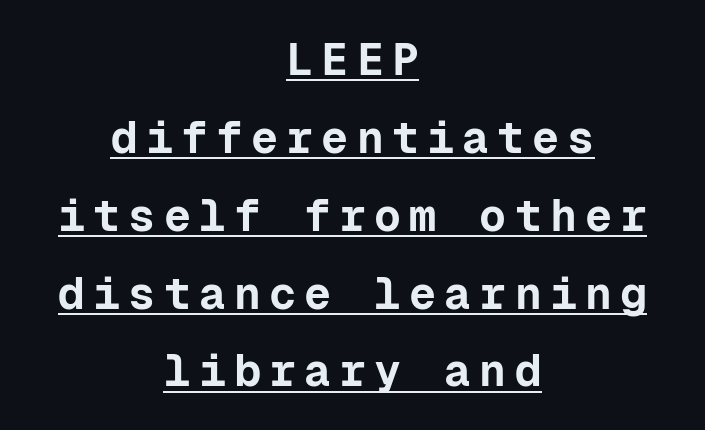
Q: Is the text bold? A: Yes.
Q: Is the text italic (slanted)? A: No, it is upright.
Q: Is the typeface a serif or a sans-serif typeface? A: Sans-serif.
Q: Is the text underlined? A: Yes.
Q: How is the paragraph aligned? A: Centered.
Q: Width (condensed, normal, or wide)? A: Normal.
Q: Stroke contrast? A: Low.
Q: x-height? A: Medium.
Q: Monospaced? A: Yes.
